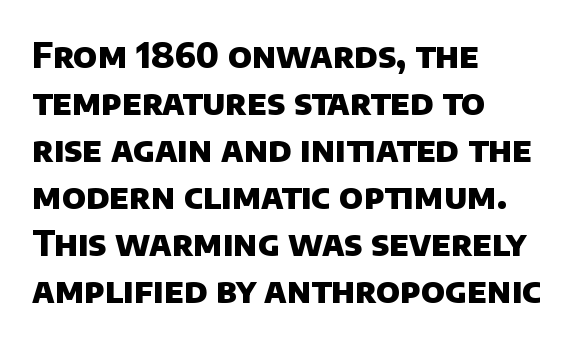
The space beneath each line is pristine and unruled. The designer left line spacing at the default. Standard letterfit; no display-style spreading of the glyphs. Here the designer chose a conventional face with non-uniform glyph widths.
